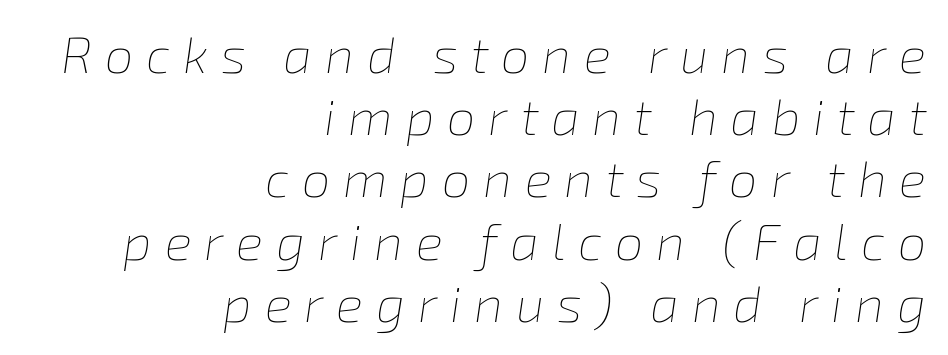
The image shows 51 px thin type, italic (leaning right); set right-aligned, line spacing 1.22x, unusually wide letter spacing (+0.25 em), not underlined; low stroke contrast and a medium x-height.
